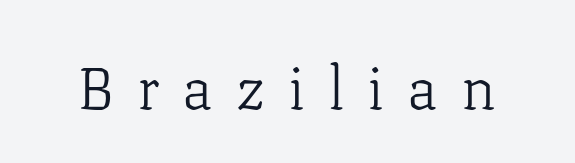
Q: Is the text bold? A: No.
Q: Is the text italic (slanted)? A: No, it is upright.
Q: Is the typeface a serif or a sans-serif typeface? A: Serif.
Q: Is the text underlined? A: No.
Q: Is the spacing between letters normal or unusually wide? A: Unusually wide.
Q: Width (condensed, normal, or wide)? A: Normal.
Q: Stroke contrast? A: Low.
Q: x-height? A: Medium.
Q: Monospaced? A: No.
